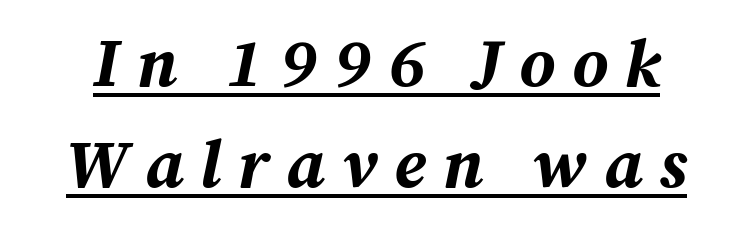
The image shows 68 px bold type, italic (leaning right); set normal line spacing (1.48x), unusually wide letter spacing (+0.25 em), underlined; medium stroke contrast and a medium x-height.
